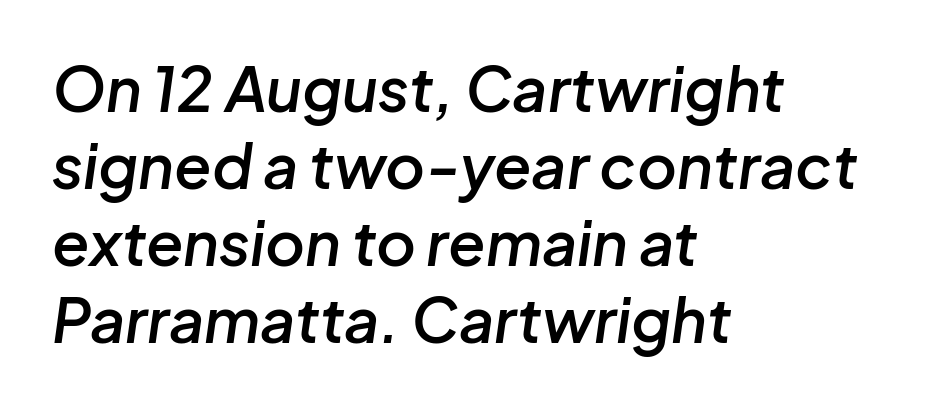
Q: Is the text bold? A: Semi-bold.
Q: Is the text italic (slanted)? A: Yes, it leans right by about 8 degrees.
Q: Is the text underlined? A: No.
Q: How is the paragraph aligned? A: Left-aligned.
Q: Is the spacing between letters normal or unusually wide? A: Normal.
Q: Is the spacing between lines tight, normal or loose? A: Normal.
Q: Width (condensed, normal, or wide)? A: Normal.
Q: Stroke contrast? A: Low.
Q: x-height? A: Medium.
Q: Monospaced? A: No.
